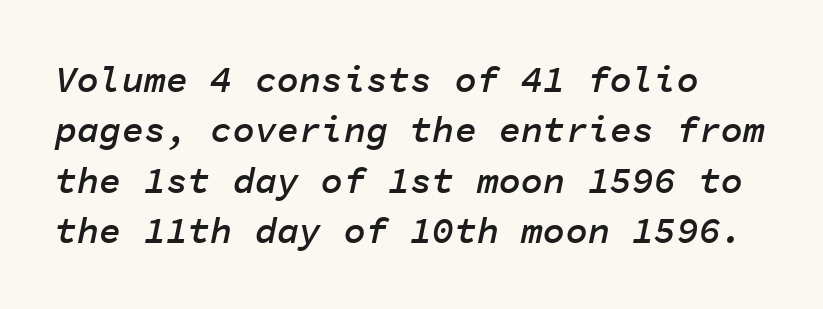
The passage shown leans; its letterforms are oblique. The face used here is monospaced, like something from a code editor. A semibold gives these letters moderate extra thickness, short of bold. Characters follow at the spacing the type designer built in.
